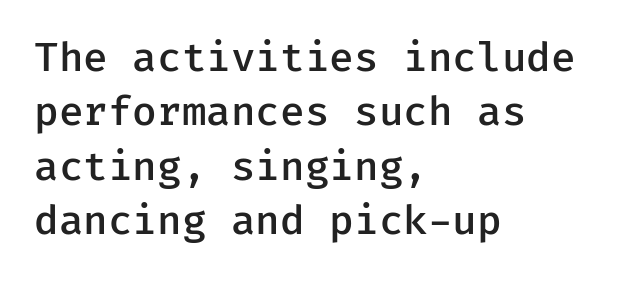
Q: Is the text bold? A: Semi-bold.
Q: Is the text italic (slanted)? A: No, it is upright.
Q: Is the typeface a serif or a sans-serif typeface? A: Sans-serif.
Q: Is the text underlined? A: No.
Q: How is the paragraph aligned? A: Left-aligned.
Q: Is the spacing between letters normal or unusually wide? A: Normal.
Q: Is the spacing between lines tight, normal or loose? A: Normal.
Q: Width (condensed, normal, or wide)? A: Normal.
Q: Stroke contrast? A: Low.
Q: x-height? A: Medium.
Q: Monospaced? A: Yes.
